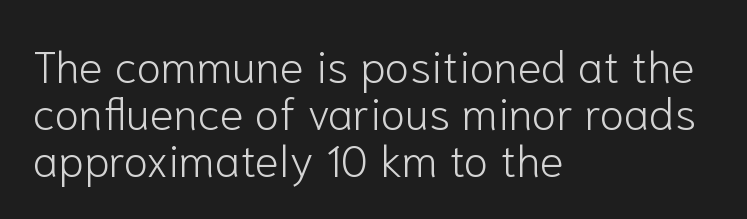
The image shows 45 px light sans-serif type, upright; set left-aligned, tight line spacing (1.04x), normal letter spacing, not underlined; low stroke contrast and a medium x-height.
